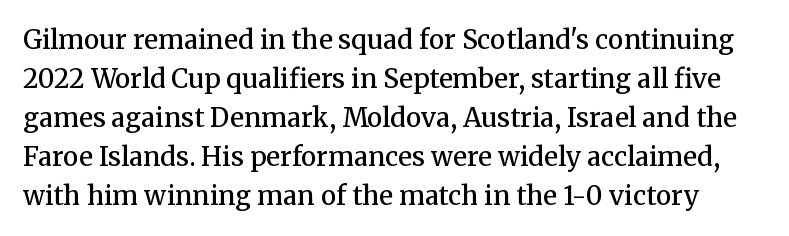
The image shows 26 px text type, upright; set normal line spacing (1.5x), normal letter spacing, not underlined.
